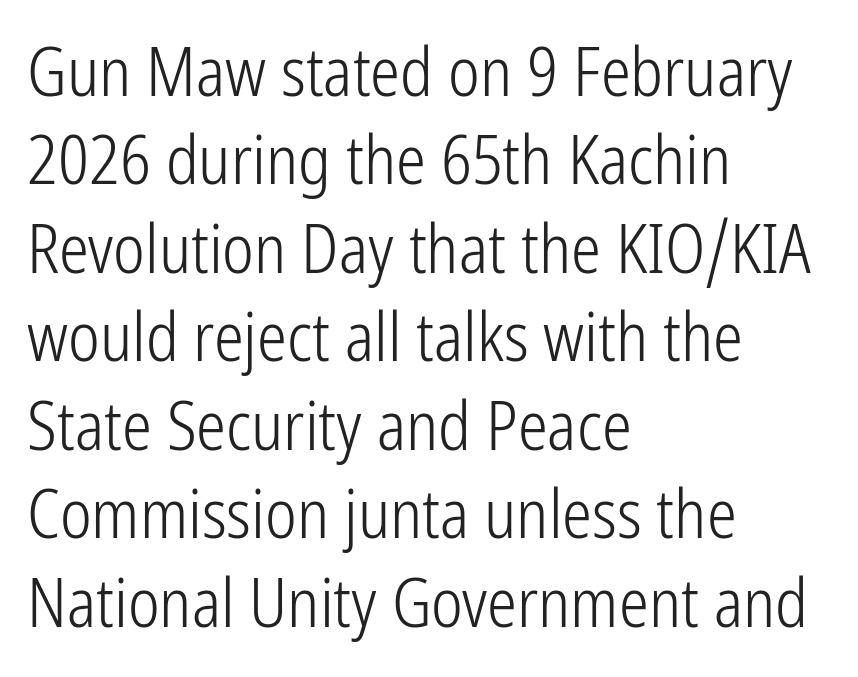
{"serif": "no", "italic": "no", "bold": "no", "weight": "light", "width": "condensed", "stroke_contrast": "low", "x_height": "medium", "monospaced": "no", "underline": "no", "align": "left", "line_spacing": "normal", "line_spacing_ratio": 1.32, "letter_spacing": "normal", "letter_spacing_em": 0.0, "glyph_px": 67}
